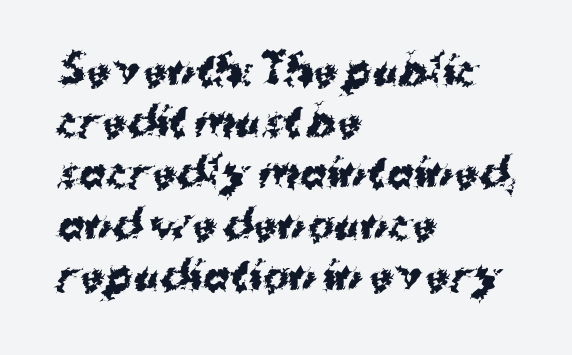
As a designer I'd log this as weight 700, bold. The letters carry no serifs — their stems end cleanly without finishing strokes. These lines are rendered in a variable-pitch font. Is the letter spacing exaggerated? No — it looks like the ordinary default. This rendering features lettering with no underline.
